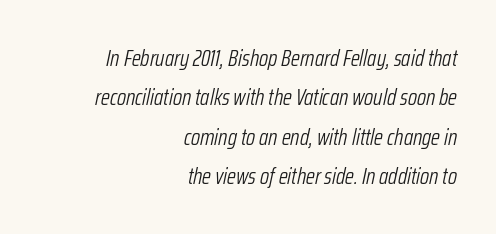
{"italic": "yes", "lean": "right", "slant_degrees": 12, "bold": "no", "underline": "no", "align": "right", "line_spacing_ratio": 1.71, "letter_spacing": "normal", "letter_spacing_em": 0.0, "glyph_px": 23}
